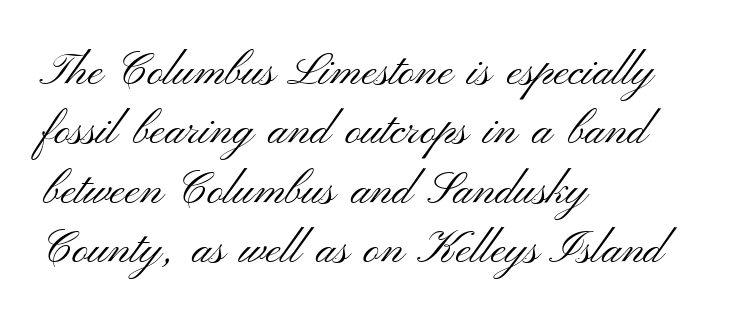
Q: Is the text bold? A: No.
Q: Is the text italic (slanted)? A: Yes.
Q: Is the typeface a serif or a sans-serif typeface? A: Sans-serif.
Q: Is the text underlined? A: No.
Q: How is the paragraph aligned? A: Left-aligned.
Q: Is the spacing between letters normal or unusually wide? A: Normal.
Q: Is the spacing between lines tight, normal or loose? A: Normal.
Q: Width (condensed, normal, or wide)? A: Wide.
Q: Stroke contrast? A: Medium.
Q: x-height? A: Small.
Q: Monospaced? A: No.
